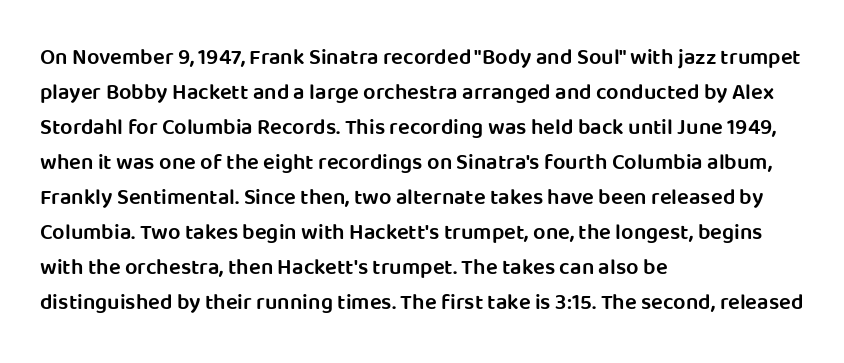
The image shows 22 px text type, upright; set left-aligned, normal line spacing (1.59x), normal letter spacing, not underlined.
